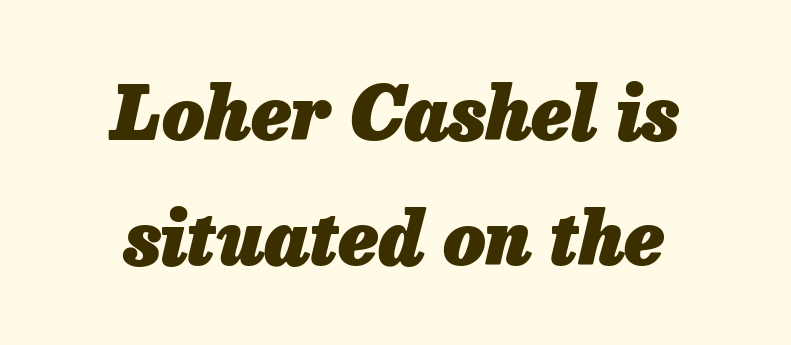
Q: Is the text bold? A: Yes.
Q: Is the text italic (slanted)? A: Yes, it leans right by about 13 degrees.
Q: Is the text underlined? A: No.
Q: How is the paragraph aligned? A: Centered.
Q: Is the spacing between letters normal or unusually wide? A: Normal.
Q: Is the spacing between lines tight, normal or loose? A: Normal.
Q: Width (condensed, normal, or wide)? A: Normal.
Q: Stroke contrast? A: Low.
Q: x-height? A: Medium.
Q: Monospaced? A: No.
